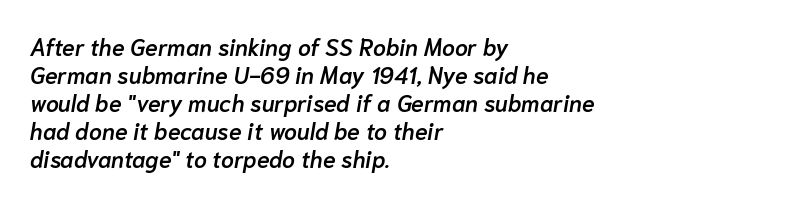
Q: Is the text bold? A: Semi-bold.
Q: Is the text italic (slanted)? A: Yes, it leans right by about 10 degrees.
Q: Is the text underlined? A: No.
Q: How is the paragraph aligned? A: Left-aligned.
Q: Is the spacing between letters normal or unusually wide? A: Normal.
